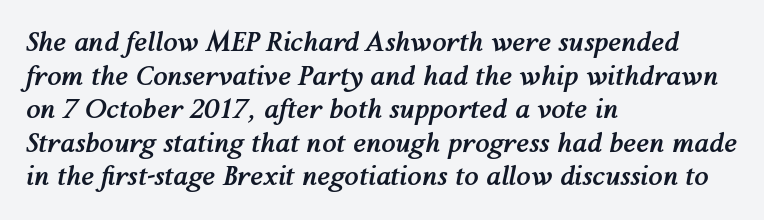
{"italic": "yes", "lean": "right", "slant_degrees": 12, "bold": "yes", "underline": "no", "align": "left", "line_spacing": "normal", "line_spacing_ratio": 1.29, "letter_spacing": "normal", "letter_spacing_em": 0.0, "glyph_px": 26}
